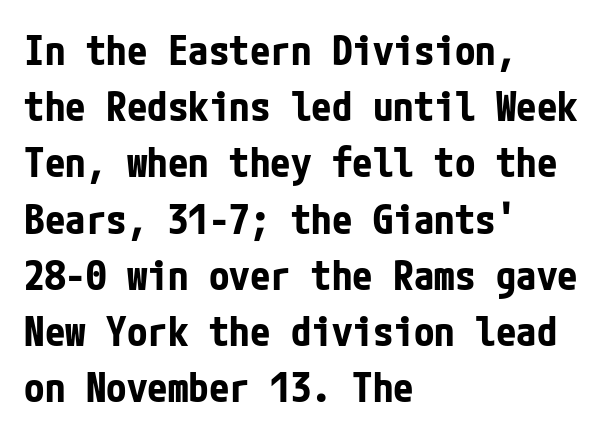
Posture: straight, roman, zero tilt. Weight: bold. Unmarked baselines from the first word to the last. This sample is left-justified, so line endings fall wherever the words run out. Font category for this specimen: sans-serif. Does extra space separate the letters? No, they use regular spacing.
